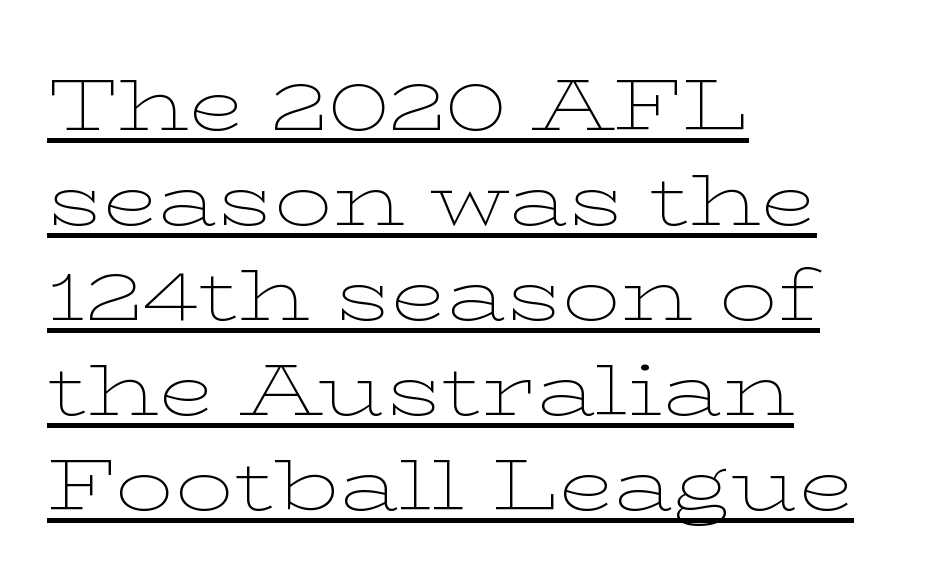
{"serif": "yes", "italic": "no", "bold": "no", "weight": "thin", "width": "wide", "stroke_contrast": "low", "x_height": "medium", "monospaced": "no", "underline": "yes", "align": "left", "line_spacing": "normal", "line_spacing_ratio": 1.3, "letter_spacing": "normal", "letter_spacing_em": 0.0, "glyph_px": 73}
